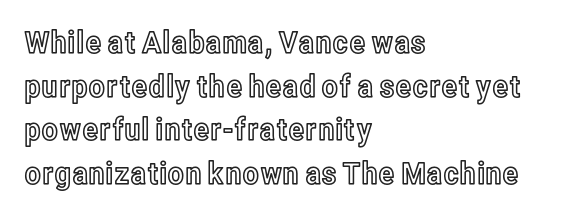
The image shows 31 px condensed type, upright; set left-aligned, normal line spacing (1.41x), normal letter spacing, not underlined; a medium x-height.
